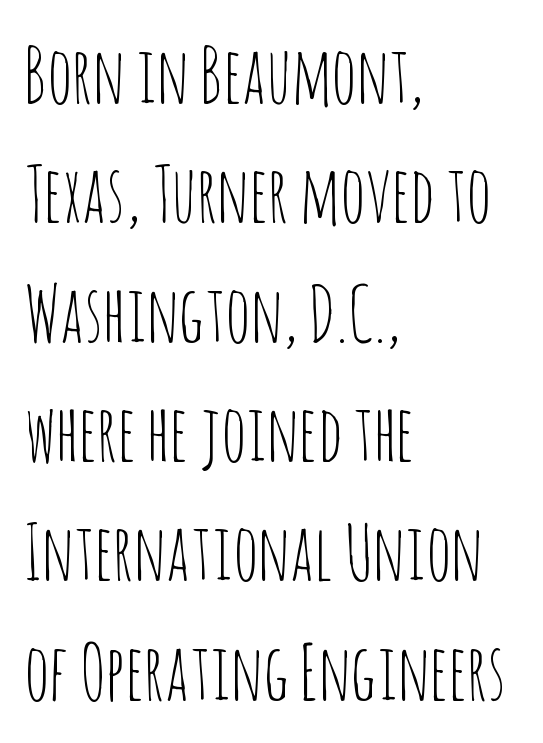
Q: Is the text bold? A: No.
Q: Is the text italic (slanted)? A: No, it is upright.
Q: Is the typeface a serif or a sans-serif typeface? A: Sans-serif.
Q: Is the text underlined? A: No.
Q: How is the paragraph aligned? A: Left-aligned.
Q: Is the spacing between letters normal or unusually wide? A: Normal.
Q: Is the spacing between lines tight, normal or loose? A: Normal.
Q: Width (condensed, normal, or wide)? A: Condensed.
Q: Stroke contrast? A: Low.
Q: x-height? A: Large.
Q: Monospaced? A: No.
